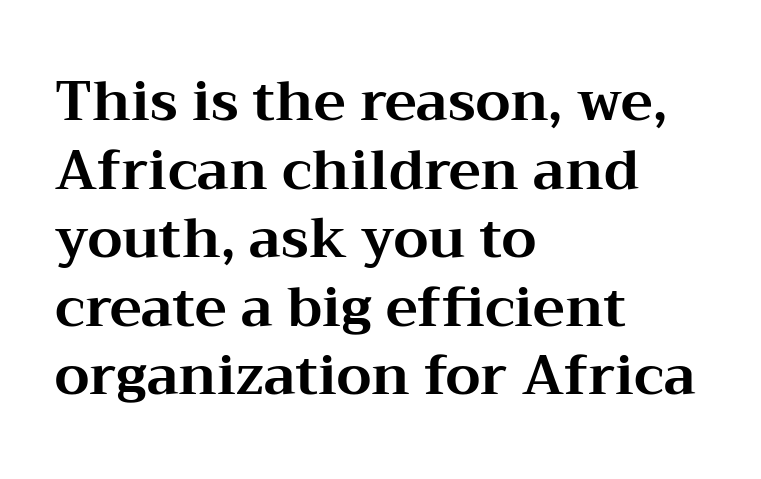
Q: Is the text bold? A: Yes.
Q: Is the text italic (slanted)? A: No, it is upright.
Q: Is the typeface a serif or a sans-serif typeface? A: Serif.
Q: Is the text underlined? A: No.
Q: How is the paragraph aligned? A: Left-aligned.
Q: Is the spacing between letters normal or unusually wide? A: Normal.
Q: Is the spacing between lines tight, normal or loose? A: Normal.
Q: Width (condensed, normal, or wide)? A: Wide.
Q: Stroke contrast? A: Medium.
Q: x-height? A: Medium.
Q: Monospaced? A: No.
